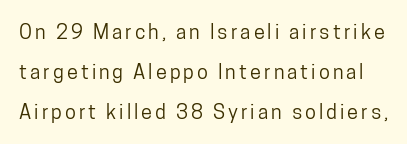
The image shows 20 px text type, upright; set loose line spacing (1.99x), not underlined.
